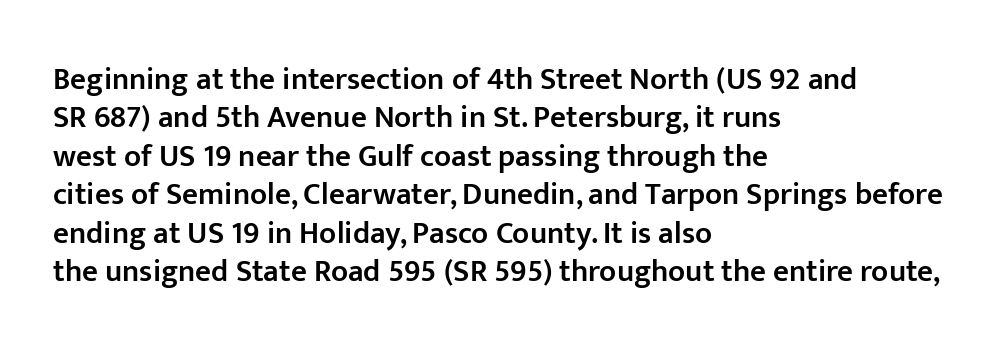
{"serif": "no", "italic": "no", "bold": "semi", "weight": "semibold", "width": "normal", "stroke_contrast": "low", "x_height": "medium", "monospaced": "no", "underline": "no", "align": "left", "line_spacing_ratio": 1.24, "letter_spacing": "normal", "letter_spacing_em": 0.0, "glyph_px": 31}
